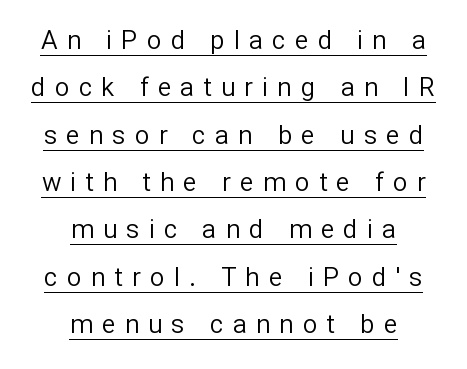
Q: Is the text bold? A: No.
Q: Is the text italic (slanted)? A: No, it is upright.
Q: Is the text underlined? A: Yes.
Q: How is the paragraph aligned? A: Centered.
Q: Is the spacing between letters normal or unusually wide? A: Unusually wide.
